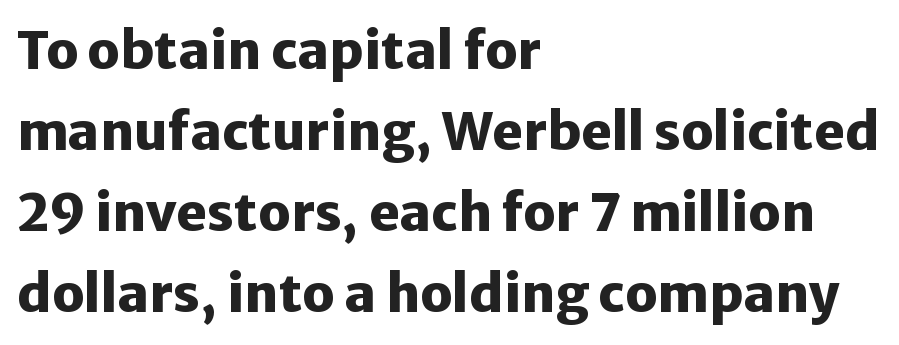
Glyph-to-glyph distance matches everyday printed text. Unmarked baselines from the first word to the last. Italic? Not at all — the glyphs are vertical. The leading is moderate, giving the passage an even texture. Do the characters align in a grid? No, the font is proportional. Stroke terminals: plain, sans-serif.
